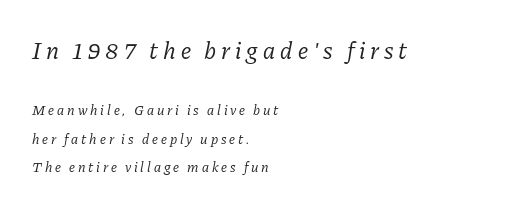
The image shows 24 px text type, italic (leaning right); set left-aligned, loose line spacing (2.01x), unusually wide letter spacing (+0.21 em), not underlined; the first (top) block is 1.71x larger.
